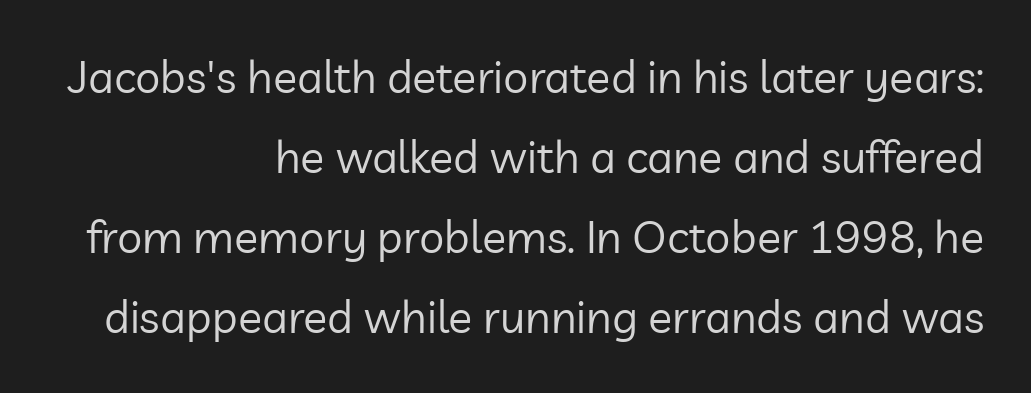
Q: Is the text bold? A: No.
Q: Is the text italic (slanted)? A: No, it is upright.
Q: Is the typeface a serif or a sans-serif typeface? A: Sans-serif.
Q: Is the text underlined? A: No.
Q: How is the paragraph aligned? A: Right-aligned.
Q: Is the spacing between letters normal or unusually wide? A: Normal.
Q: Width (condensed, normal, or wide)? A: Normal.
Q: Stroke contrast? A: Low.
Q: x-height? A: Medium.
Q: Monospaced? A: No.
